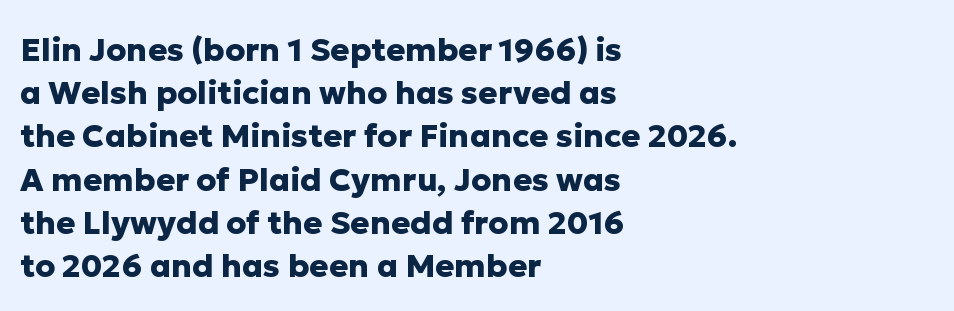
The image shows 32 px heavy sans-serif type, upright; set left-aligned, normal line spacing (1.35x), normal letter spacing, not underlined; low stroke contrast and a medium x-height.
